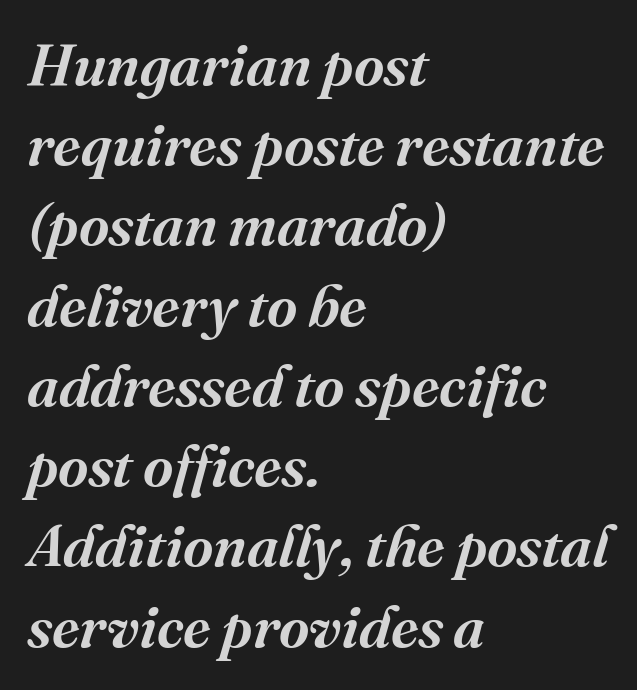
{"serif": "yes", "italic": "yes", "lean": "right", "slant_degrees": 16, "width": "normal", "stroke_contrast": "medium", "x_height": "medium", "monospaced": "no", "underline": "no", "align": "left", "line_spacing": "normal", "line_spacing_ratio": 1.36, "letter_spacing": "normal", "letter_spacing_em": 0.0, "glyph_px": 59}
